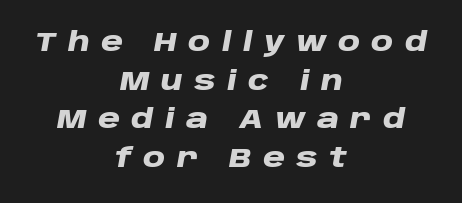
{"italic": "yes", "lean": "right", "slant_degrees": 10, "bold": "yes", "underline": "no", "align": "center", "line_spacing": "normal", "line_spacing_ratio": 1.43, "letter_spacing": "wide", "letter_spacing_em": 0.42, "glyph_px": 27}
